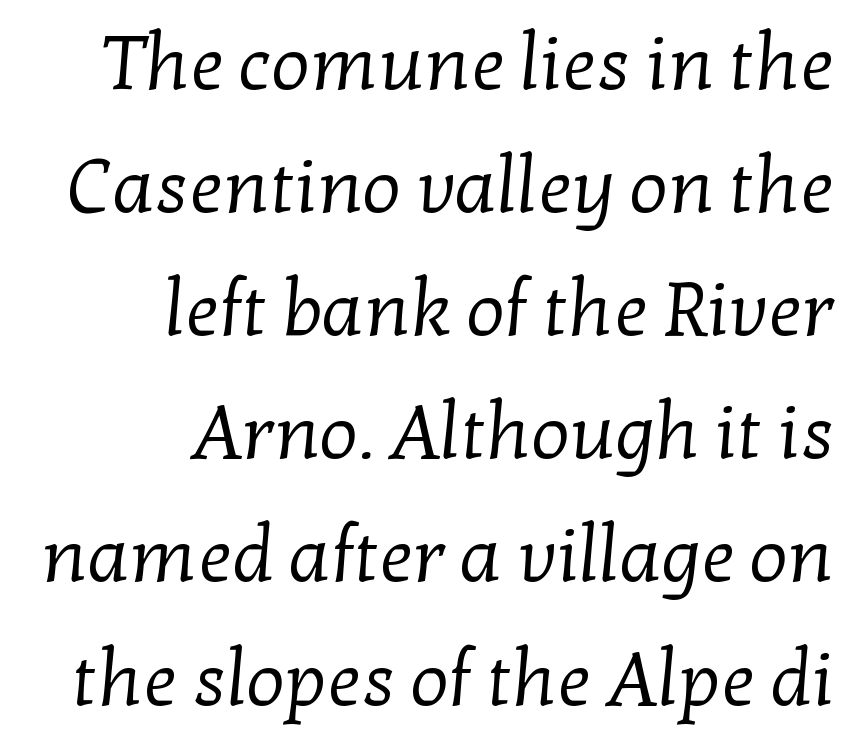
The image shows 76 px regular-weight serif type; set right-aligned, normal line spacing (1.62x), normal letter spacing, not underlined; low stroke contrast and a medium x-height.
